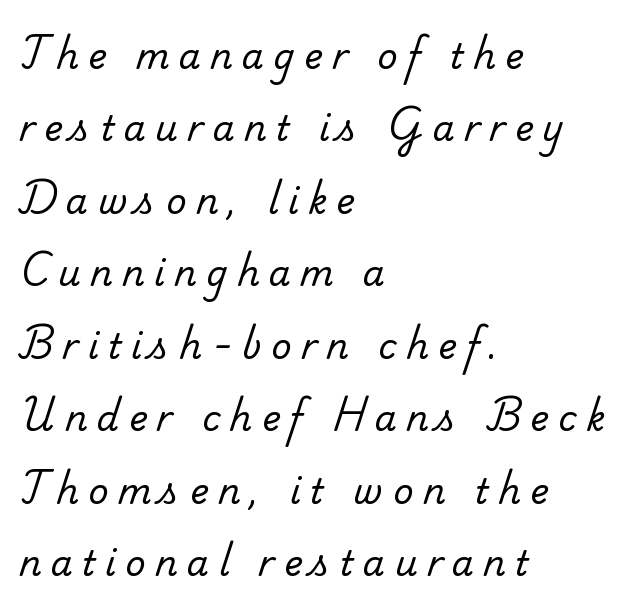
Short and long lines alike share a common starting point at left. These lines are composed in type with serifs. Characters follow at a spacing far wider than the type designer built in. This rendering features lettering with no underline. The passage shown is typed in a proportional face where columns would drift. The lines are spread far apart with generous leading.
